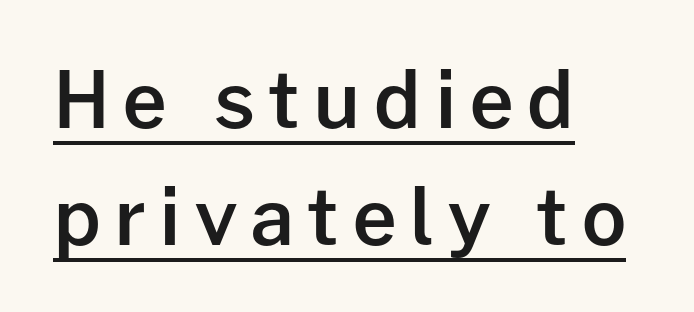
{"serif": "no", "italic": "no", "bold": "semi", "weight": "semibold", "width": "normal", "stroke_contrast": "low", "x_height": "medium", "monospaced": "no", "underline": "yes", "align": "left", "line_spacing": "normal", "line_spacing_ratio": 1.5, "glyph_px": 78}
